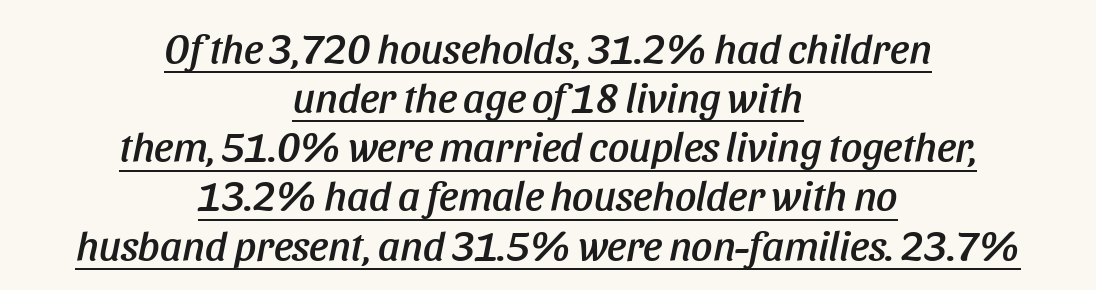
Q: Is the text italic (slanted)? A: Yes, it leans right by about 11 degrees.
Q: Is the text underlined? A: Yes.
Q: How is the paragraph aligned? A: Centered.
Q: Is the spacing between letters normal or unusually wide? A: Normal.
Q: Width (condensed, normal, or wide)? A: Condensed.
Q: Stroke contrast? A: Low.
Q: x-height? A: Large.
Q: Monospaced? A: No.
